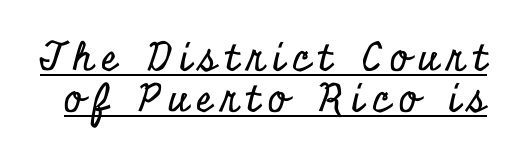
The image shows 39 px condensed serif type; set tight line spacing (1.05x), unusually wide letter spacing (+0.22 em), underlined; low stroke contrast and a small x-height.
